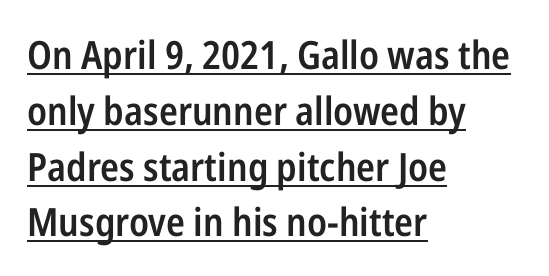
The image shows 39 px semibold, condensed sans-serif type, upright; set left-aligned, normal line spacing (1.43x), normal letter spacing, underlined; low stroke contrast and a medium x-height.
